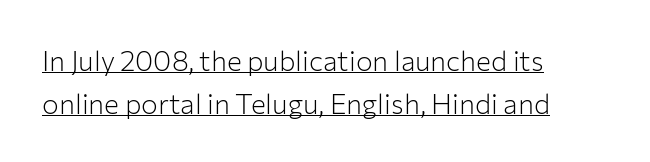
This sample keeps an unexceptional amount of space between lines. Vertical strokes here are truly vertical. Font category for this specimen: sans-serif. Heft: none added — not bold. Each letter keeps its own natural width here, so spacing adapts to shape.
